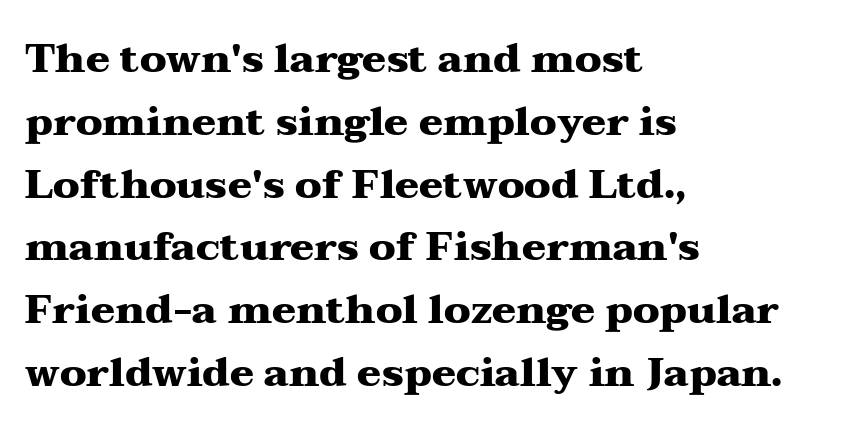
The image shows 40 px heavy, wide serif type, upright; set left-aligned, normal line spacing (1.57x), normal letter spacing, not underlined; medium stroke contrast and a medium x-height.
